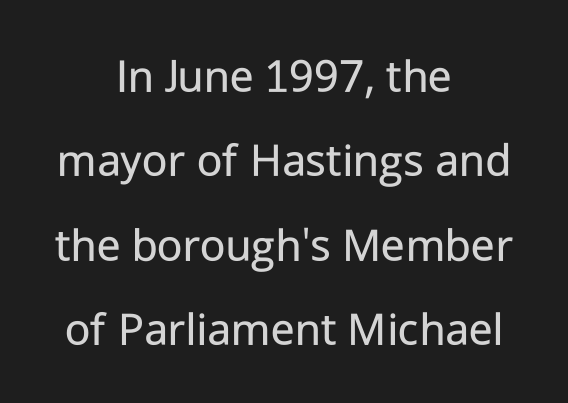
The horizontal fit of the characters is conventional and even. Bare-footed words on every line. Regarding serifs, this sample does without them. The type sits square on the baseline with zero lean.
